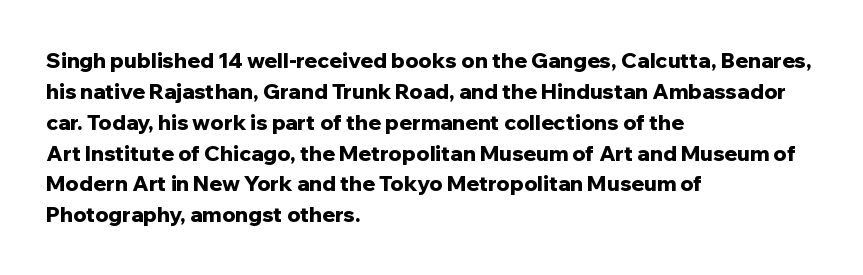
Q: Is the text bold? A: Yes.
Q: Is the text italic (slanted)? A: No, it is upright.
Q: Is the text underlined? A: No.
Q: How is the paragraph aligned? A: Left-aligned.
Q: Is the spacing between letters normal or unusually wide? A: Normal.
Q: Is the spacing between lines tight, normal or loose? A: Normal.
